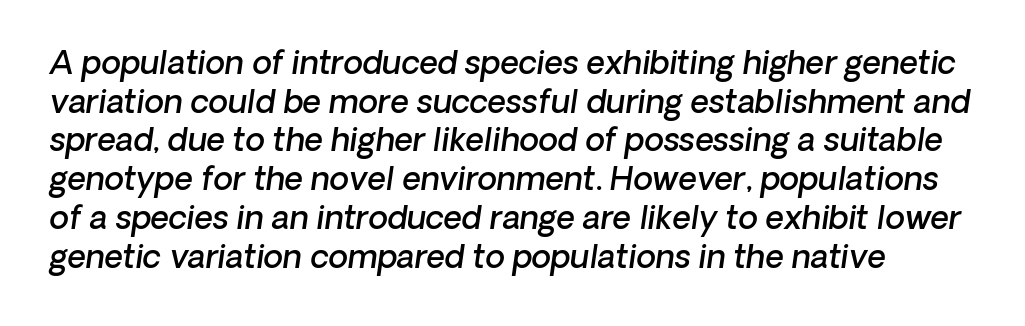
Q: Is the text bold? A: Semi-bold.
Q: Is the typeface a serif or a sans-serif typeface? A: Sans-serif.
Q: Is the text underlined? A: No.
Q: Is the spacing between letters normal or unusually wide? A: Normal.
Q: Width (condensed, normal, or wide)? A: Normal.
Q: Stroke contrast? A: Low.
Q: x-height? A: Medium.
Q: Monospaced? A: No.
